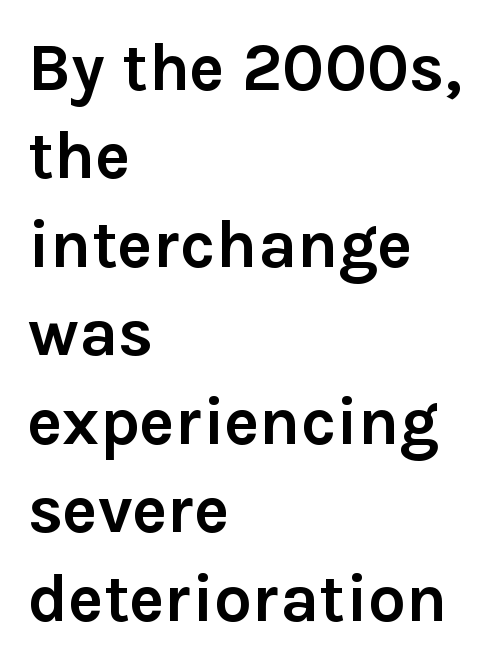
The image shows 67 px semibold sans-serif type, upright; set left-aligned, normal line spacing (1.32x), normal letter spacing, not underlined; a medium x-height.
